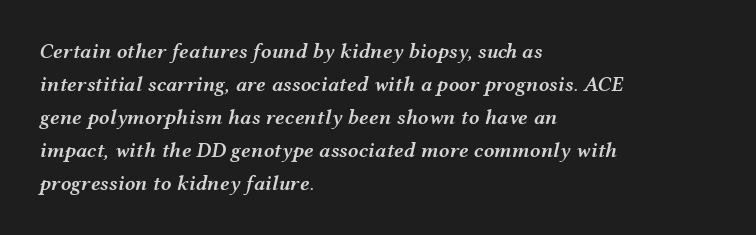
A clean baseline with only descenders dipping below it. The setting favours the left margin, as ordinary paragraphs usually do. In terms of letterspacing, this is plain default setting. Characters are canted at an angle relative to the baseline's perpendicular. The block of text has a typical density, with ordinary space between rows.
